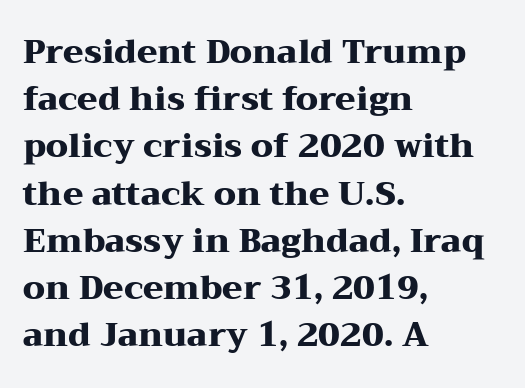
What weight is shown? A full bold with thick strokes. Caption: standard tracking, unaltered. Glance below the letters and you will spot only blank space. Nope, not italic — everything's standing straight. The rendering uses natural spacing where letterforms have individual widths.
